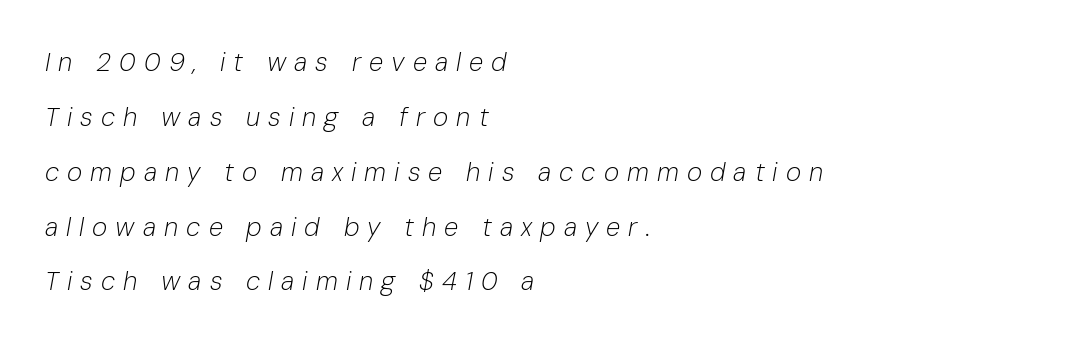
Spacing between characters has been opened up far beyond the box default. Vertical stems look standard width or narrower in stroke. The foot of each line stays bare and open. Visually the block forms a straight wall on the left and a jagged coastline on the right.
